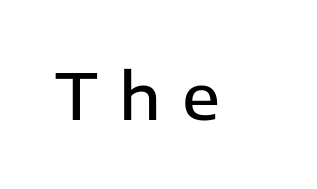
The image shows 63 px semibold sans-serif type, upright; set unusually wide letter spacing (+0.34 em), not underlined; low stroke contrast and a medium x-height.
